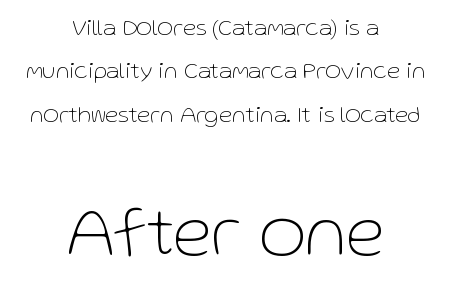
Q: Is the text bold? A: No.
Q: Is the text italic (slanted)? A: No, it is upright.
Q: Is the typeface a serif or a sans-serif typeface? A: Sans-serif.
Q: Is the text underlined? A: No.
Q: How is the paragraph aligned? A: Centered.
Q: Is the spacing between letters normal or unusually wide? A: Normal.
Q: Which block of text is set in a larger size, the first (top) or the second (bottom)? A: The second (bottom) one.
Q: Width (condensed, normal, or wide)? A: Normal.
Q: Stroke contrast? A: Low.
Q: x-height? A: Medium.
Q: Monospaced? A: No.
